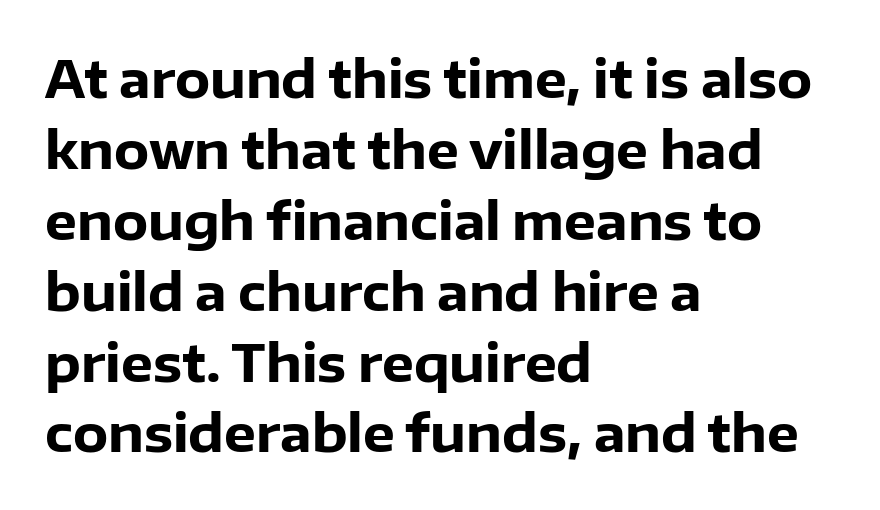
The image shows 51 px heavy sans-serif type, upright; set left-aligned, normal line spacing (1.39x), normal letter spacing, not underlined; low stroke contrast and a medium x-height.
